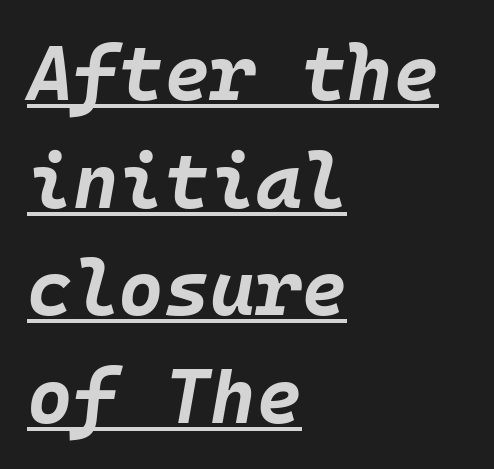
The passage is arranged the way most books set body copy — flush left. The lines sit at an ordinary, default distance from one another. These lines carry a lot of weight — the face is fully bold. Letter spacing: default. The whole block is typeset with a tilt. Each letter, wide or thin by design, is forced into the same width here.
